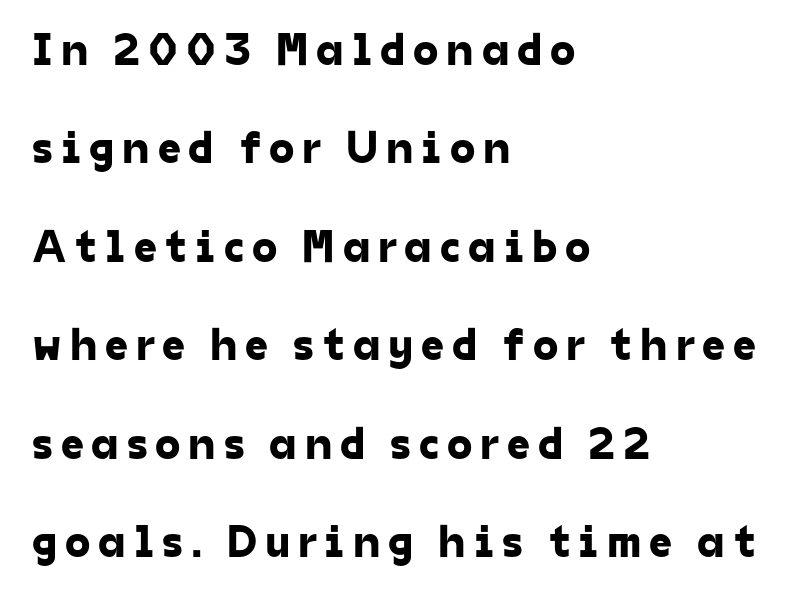
The image shows 46 px sans-serif type; set left-aligned, loose line spacing (2.14x), not underlined; low stroke contrast and a medium x-height.
